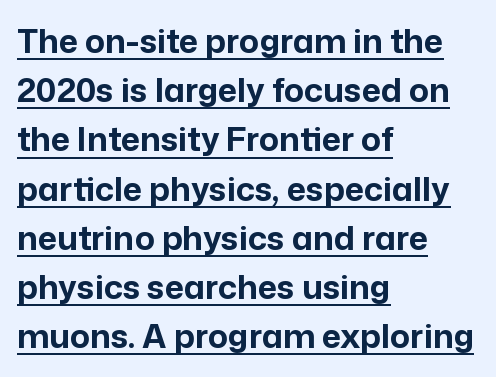
The image shows 33 px bold sans-serif type, upright; set left-aligned, normal line spacing (1.49x), normal letter spacing, underlined; low stroke contrast and a medium x-height.
